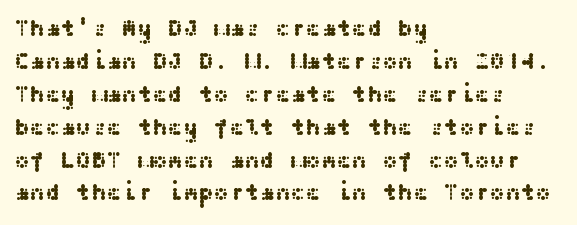
Q: Is the text italic (slanted)? A: No, it is upright.
Q: Is the text underlined? A: No.
Q: How is the paragraph aligned? A: Left-aligned.
Q: Is the spacing between letters normal or unusually wide? A: Normal.
Q: Is the spacing between lines tight, normal or loose? A: Normal.
